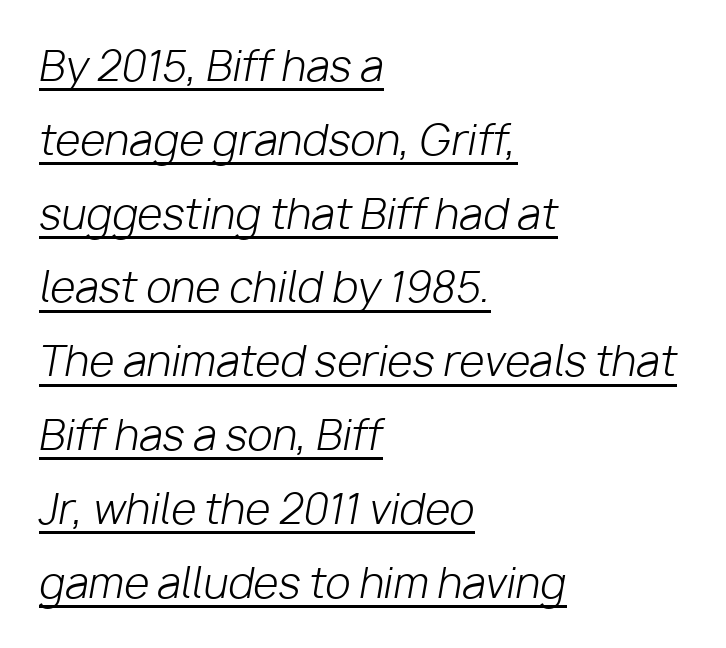
{"italic": "yes", "lean": "right", "slant_degrees": 10, "bold": "no", "weight": "light", "width": "normal", "stroke_contrast": "low", "x_height": "medium", "monospaced": "no", "underline": "yes", "align": "left", "line_spacing_ratio": 1.8, "letter_spacing": "normal", "letter_spacing_em": 0.0, "glyph_px": 41}
